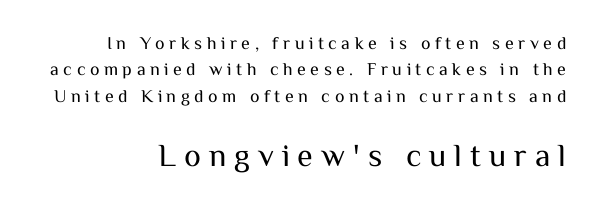
Q: Is the text bold? A: No.
Q: Is the text italic (slanted)? A: No, it is upright.
Q: Is the typeface a serif or a sans-serif typeface? A: Sans-serif.
Q: Is the text underlined? A: No.
Q: How is the paragraph aligned? A: Right-aligned.
Q: Is the spacing between letters normal or unusually wide? A: Unusually wide.
Q: Is the spacing between lines tight, normal or loose? A: Normal.
Q: Which block of text is set in a larger size, the first (top) or the second (bottom)? A: The second (bottom) one.
Q: Width (condensed, normal, or wide)? A: Normal.
Q: Stroke contrast? A: Medium.
Q: x-height? A: Medium.
Q: Monospaced? A: No.
